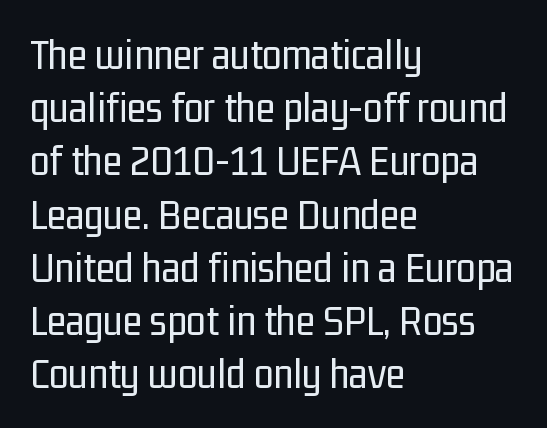
Unlike a traditional serif, this face leaves its strokes unadorned. This sample has the flowing, uneven cadence of proportional lettering. Glance below the letters and you will spot only blank space. Bold? No — there's no thickening of the strokes. If you drew a ruler down the left edge, every line would touch it.
